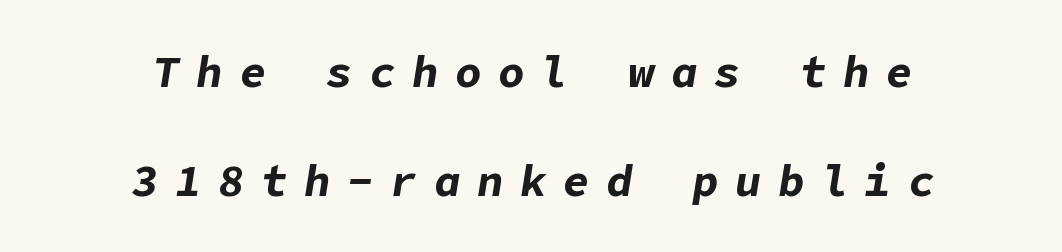
{"italic": "yes", "lean": "right", "slant_degrees": 9, "bold": "yes", "weight": "bold", "width": "normal", "stroke_contrast": "low", "x_height": "medium", "underline": "no", "align": "center", "line_spacing": "loose", "line_spacing_ratio": 2.47, "letter_spacing": "wide", "letter_spacing_em": 0.38, "glyph_px": 44}
